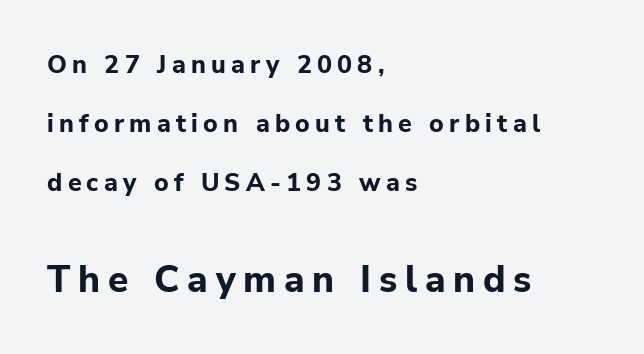
Q: Is the text bold? A: Yes.
Q: Is the text italic (slanted)? A: No, it is upright.
Q: Is the typeface a serif or a sans-serif typeface? A: Sans-serif.
Q: Is the text underlined? A: No.
Q: How is the paragraph aligned? A: Left-aligned.
Q: Is the spacing between letters normal or unusually wide? A: Unusually wide.
Q: Is the spacing between lines tight, normal or loose? A: Loose.
Q: Which block of text is set in a larger size, the first (top) or the second (bottom)? A: The second (bottom) one.
Q: Width (condensed, normal, or wide)? A: Normal.
Q: Stroke contrast? A: Low.
Q: x-height? A: Medium.
Q: Monospaced? A: No.
